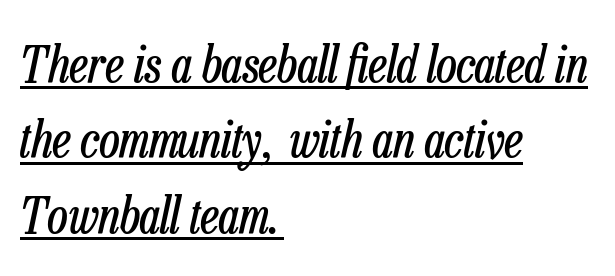
{"italic": "yes", "lean": "right", "slant_degrees": 13, "bold": "no", "weight": "regular", "width": "condensed", "stroke_contrast": "low", "x_height": "medium", "monospaced": "no", "underline": "yes", "align": "left", "line_spacing": "normal", "line_spacing_ratio": 1.51, "letter_spacing": "normal", "letter_spacing_em": 0.0, "glyph_px": 50}
